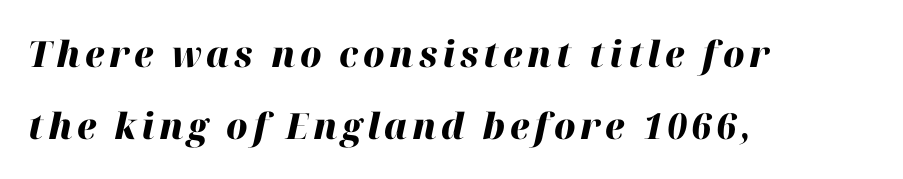
The image shows 36 px heavy type, italic (leaning right); set left-aligned, loose line spacing (2.01x), not underlined; high stroke contrast and a medium x-height.
